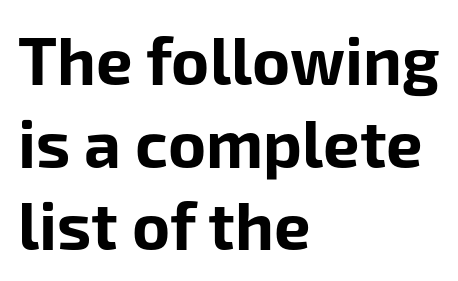
{"serif": "no", "italic": "no", "bold": "yes", "weight": "bold", "width": "normal", "stroke_contrast": "low", "x_height": "medium", "monospaced": "no", "underline": "no", "align": "left", "line_spacing": "normal", "line_spacing_ratio": 1.27, "letter_spacing": "normal", "letter_spacing_em": 0.0, "glyph_px": 65}
